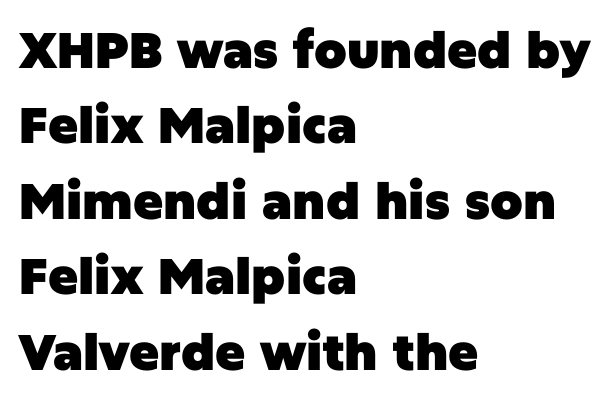
These lines are rendered in a variable-pitch font. In terms of leading, this rendering sits right in the middle. What kind of face is this? One without serifs — a sans. Letter spacing: default. Where is the straight margin? On the left.
